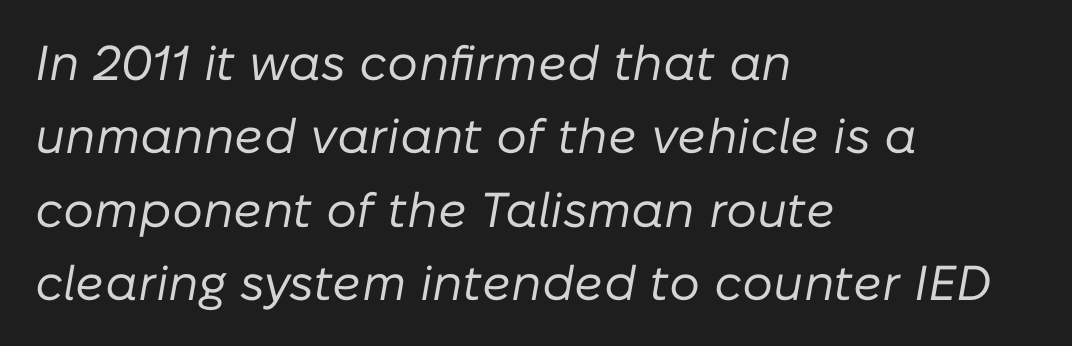
Vertical spacing — default. The paragraph has a hard left edge and a soft right edge. Characters follow at the spacing the type designer built in. Do the characters align in a grid? No, the font is proportional.
